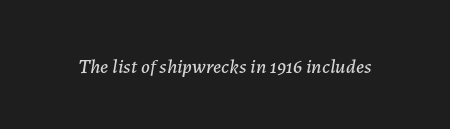
{"italic": "yes", "lean": "right", "slant_degrees": 7, "underline": "no", "letter_spacing": "normal", "letter_spacing_em": 0.0, "glyph_px": 20}
